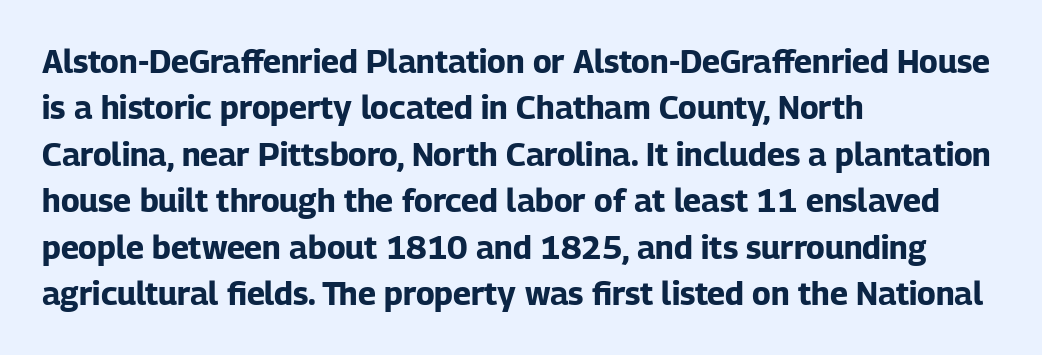
{"serif": "no", "italic": "no", "bold": "yes", "weight": "bold", "width": "normal", "stroke_contrast": "low", "x_height": "medium", "monospaced": "no", "underline": "no", "align": "left", "line_spacing": "normal", "line_spacing_ratio": 1.45, "letter_spacing": "normal", "letter_spacing_em": 0.0, "glyph_px": 32}
